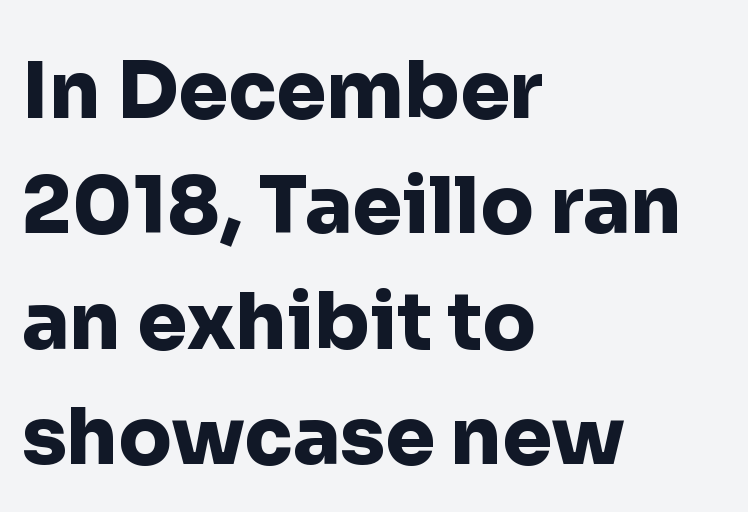
The image shows 79 px heavy sans-serif type, upright; set left-aligned, normal line spacing (1.46x), normal letter spacing, not underlined; low stroke contrast and a medium x-height.
